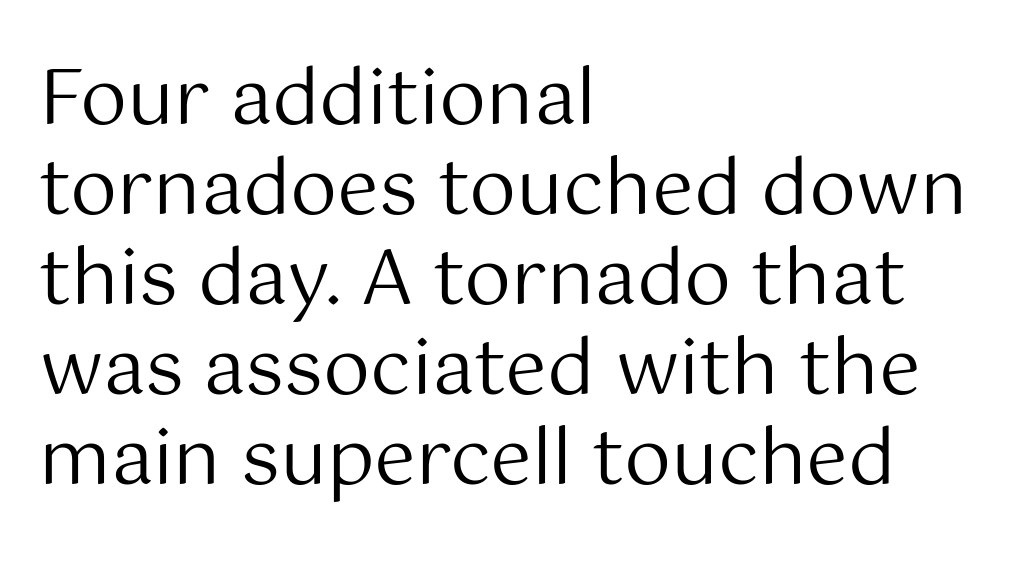
{"serif": "no", "italic": "no", "bold": "no", "weight": "regular", "width": "normal", "stroke_contrast": "medium", "x_height": "medium", "monospaced": "no", "underline": "no", "align": "left", "line_spacing_ratio": 1.2, "letter_spacing": "normal", "letter_spacing_em": 0.0, "glyph_px": 75}
